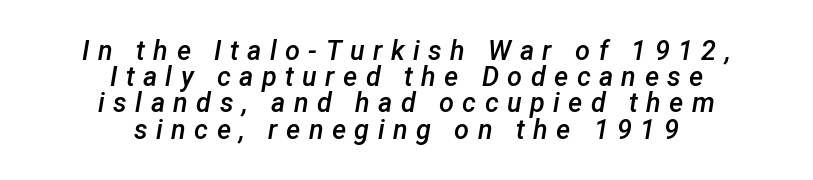
Characters follow at a spacing far wider than the type designer built in. This is oblique type, the kind used for emphasis or titles. The line-height multiplier appears low, near solid setting. The sample has been set in demibold, a notch under bold. The text block is weighted toward neither margin, spreading evenly from the middle.
